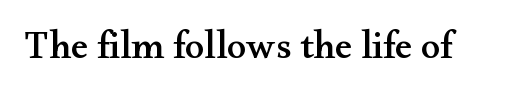
The image shows 39 px wide serif type, upright; set normal letter spacing, not underlined; medium stroke contrast and a small x-height.
